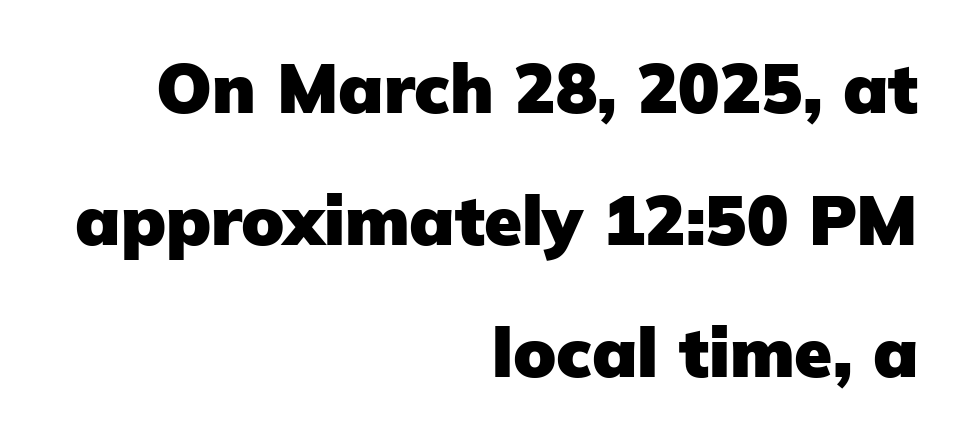
Q: Is the text bold? A: Yes.
Q: Is the text italic (slanted)? A: No, it is upright.
Q: Is the typeface a serif or a sans-serif typeface? A: Sans-serif.
Q: Is the text underlined? A: No.
Q: How is the paragraph aligned? A: Right-aligned.
Q: Is the spacing between letters normal or unusually wide? A: Normal.
Q: Is the spacing between lines tight, normal or loose? A: Loose.
Q: Width (condensed, normal, or wide)? A: Normal.
Q: Stroke contrast? A: Low.
Q: x-height? A: Medium.
Q: Monospaced? A: No.
